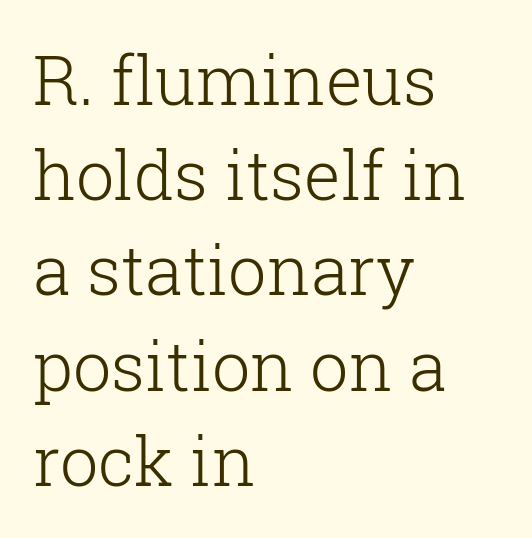
The image shows 68 px light serif type, upright; set left-aligned, normal line spacing (1.4x), normal letter spacing, not underlined; low stroke contrast and a medium x-height.
